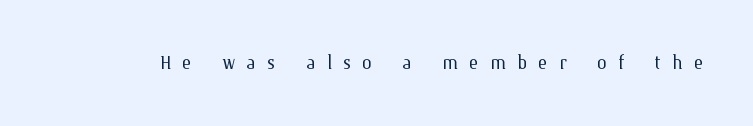
Q: Is the text bold? A: No.
Q: Is the text italic (slanted)? A: No, it is upright.
Q: Is the text underlined? A: No.
Q: Is the spacing between letters normal or unusually wide? A: Unusually wide.
